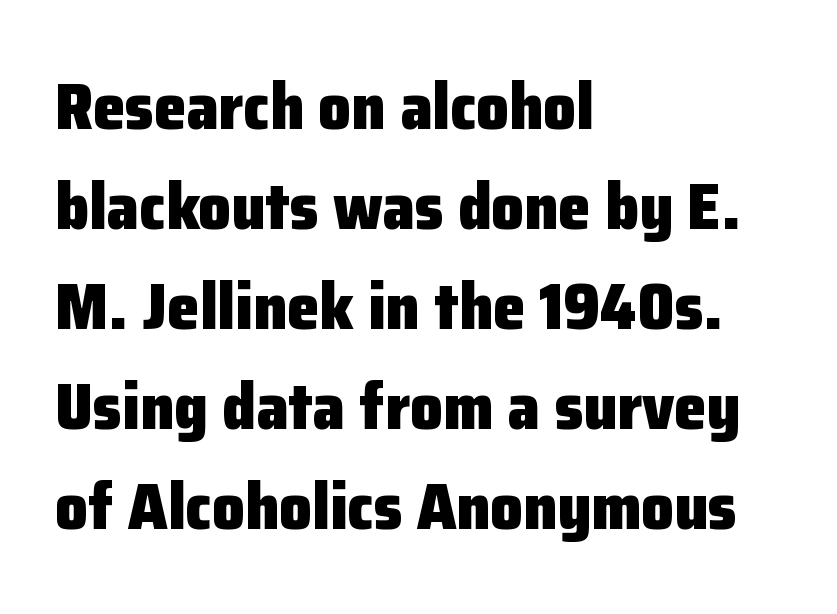
{"serif": "no", "italic": "no", "bold": "yes", "weight": "heavy", "width": "normal", "stroke_contrast": "low", "x_height": "medium", "monospaced": "no", "underline": "no", "align": "left", "line_spacing": "normal", "line_spacing_ratio": 1.54, "letter_spacing": "normal", "letter_spacing_em": 0.0, "glyph_px": 65}
